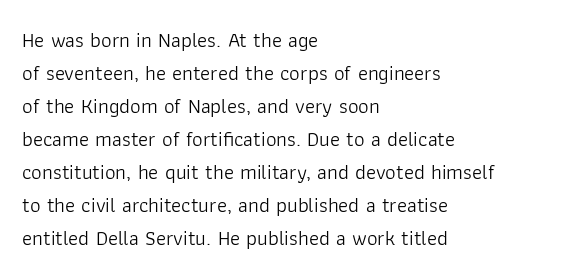
The image shows 21 px text type, upright; set left-aligned, normal line spacing (1.57x), normal letter spacing, not underlined.
